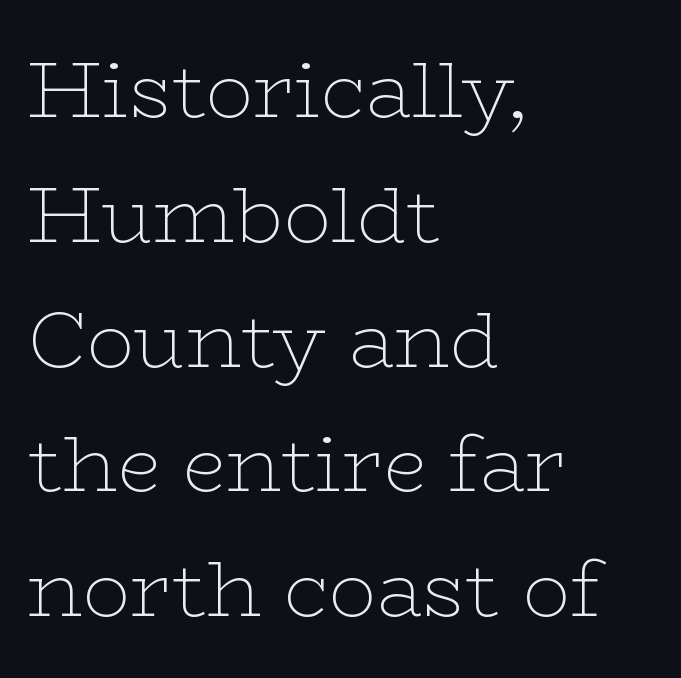
{"serif": "yes", "italic": "no", "bold": "no", "weight": "thin", "width": "wide", "stroke_contrast": "low", "x_height": "medium", "monospaced": "no", "underline": "no", "align": "left", "line_spacing": "normal", "line_spacing_ratio": 1.58, "letter_spacing": "normal", "letter_spacing_em": 0.0, "glyph_px": 79}
